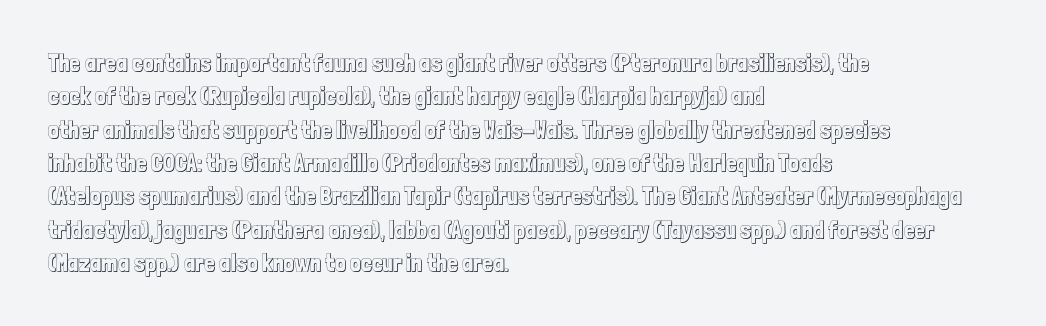
Style check: upright. Bare-footed words on every line. The passage shown has conventional tracking throughout. If you measured baseline to baseline, you'd find a middling distance. A student would call this left alignment; a typographer would say flush left, rag right.
